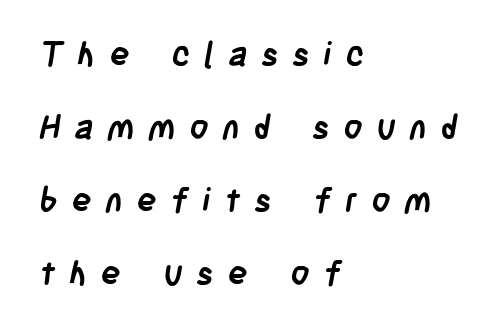
{"serif": "no", "bold": "yes", "weight": "semibold", "width": "condensed", "stroke_contrast": "low", "x_height": "large", "monospaced": "no", "underline": "no", "align": "left", "line_spacing": "loose", "line_spacing_ratio": 2.21, "letter_spacing": "wide", "letter_spacing_em": 0.42, "glyph_px": 33}
